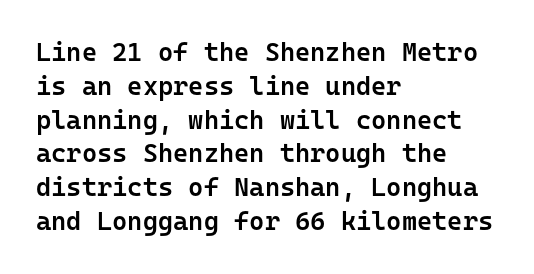
Look at the tracking — it's just the regular setting, nothing added. Line starts are locked; line ends wander. No word sits above an underline. The sample has been set in demibold, a notch under bold.
